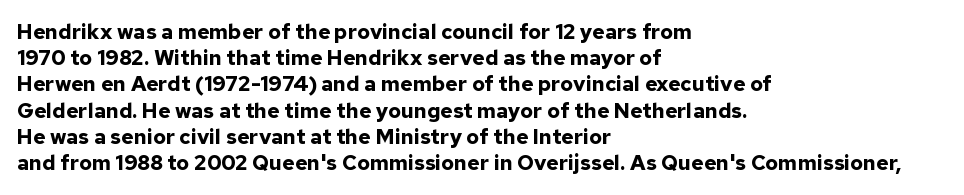
{"italic": "no", "bold": "yes", "underline": "no", "align": "left", "line_spacing": "normal", "line_spacing_ratio": 1.25, "letter_spacing": "normal", "letter_spacing_em": 0.0, "glyph_px": 21}
